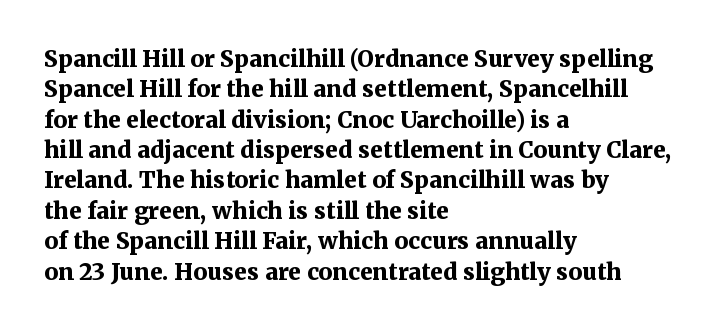
Each word holds together tightly as a unit, with standard inter-letter gaps. Typeset ragged right — the left edge is the straight one. Has an underline been added? It has not. The passage shown stacks its lines at a standard gap. A typesetter would mark this as roman, not italic. The passage shown is emphatically bold.
